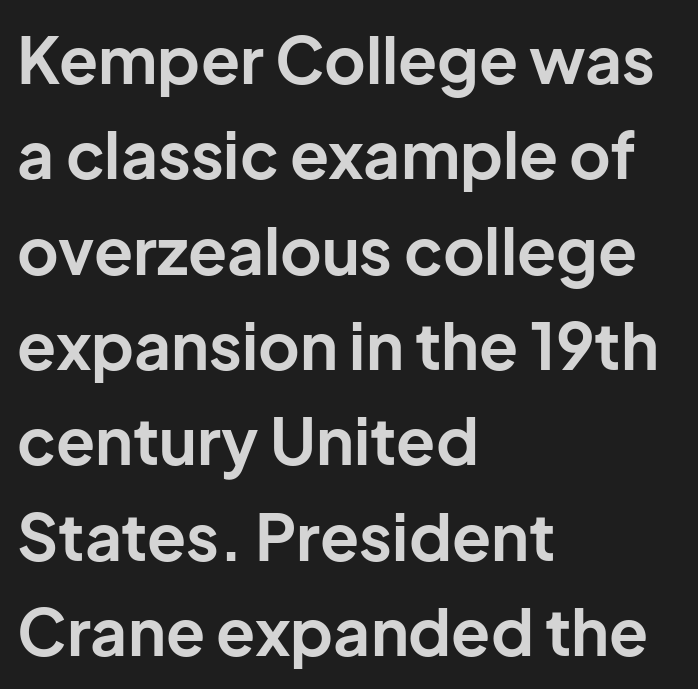
Its strokes are broad and dark, the hallmark of bold type. Look at the bottom of the vertical strokes: they stop flat, with no serifs. The passage shown has conventional tracking throughout. Character widths vary here, with narrow letters taking less room than wide ones. Descender tails drop into unmarked territory. No italicization has been applied; the sample stays upright.
